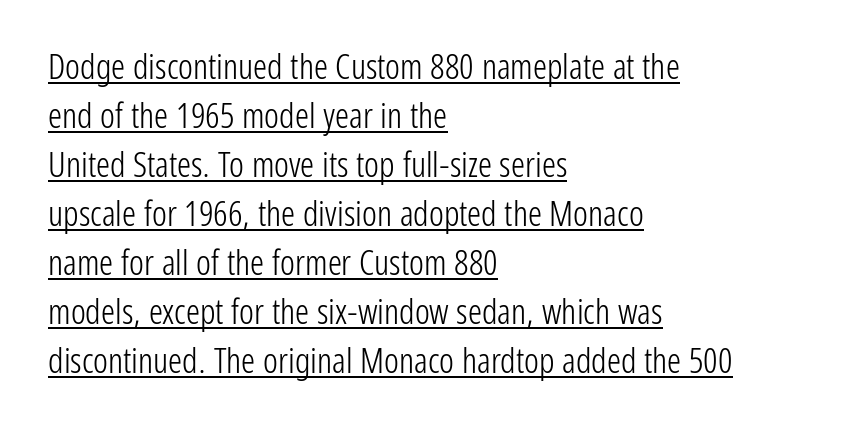
{"serif": "no", "italic": "no", "bold": "no", "weight": "light", "width": "condensed", "stroke_contrast": "low", "x_height": "medium", "monospaced": "no", "underline": "yes", "align": "left", "line_spacing": "normal", "line_spacing_ratio": 1.4, "letter_spacing": "normal", "letter_spacing_em": 0.0, "glyph_px": 35}
